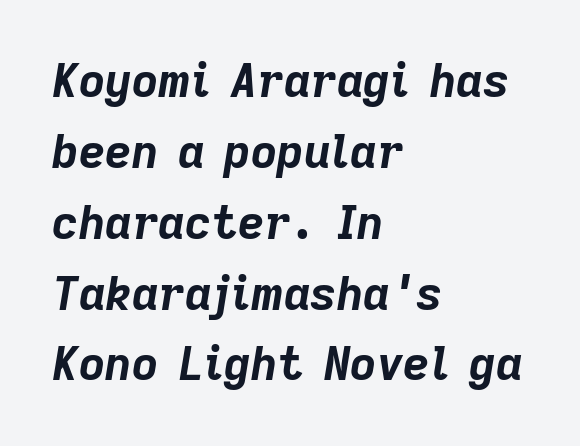
The image shows 46 px bold type, italic (leaning right); set left-aligned, normal line spacing (1.54x), normal letter spacing, not underlined; low stroke contrast and a medium x-height.
